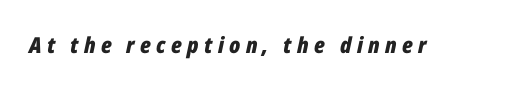
The image shows 22 px bold type, italic (leaning right); set unusually wide letter spacing (+0.24 em), not underlined.
